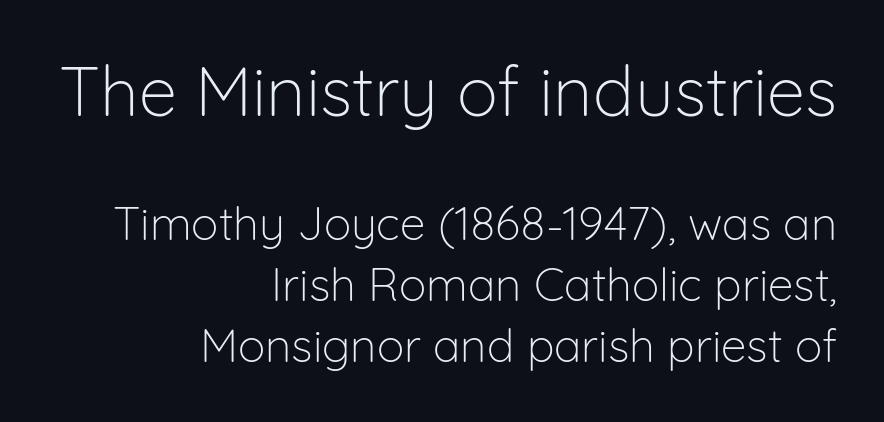
The image shows 69 px light sans-serif type, upright; set right-aligned, normal line spacing (1.33x), normal letter spacing, not underlined; the first (top) block is 1.5x larger; low stroke contrast and a medium x-height.
